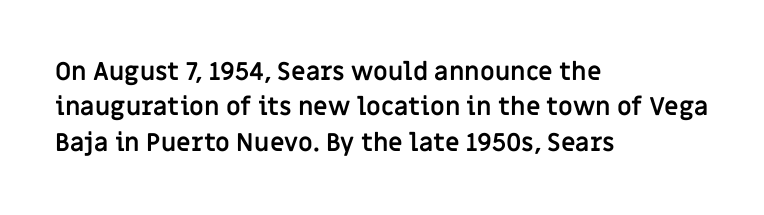
The strokes are fattened all the way to bold. Does the copy run flush right? No — it runs flush left. The face used here is rendered with its standard letterfit. Does the leading feel generous? No, just average. The typography opts for an upright posture over an oblique one.
